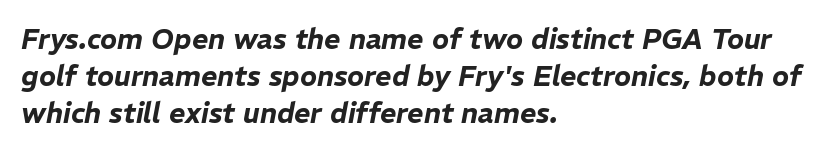
The image shows 28 px text type, italic (leaning right); set left-aligned, normal line spacing (1.33x), normal letter spacing, not underlined; low stroke contrast and a medium x-height.
